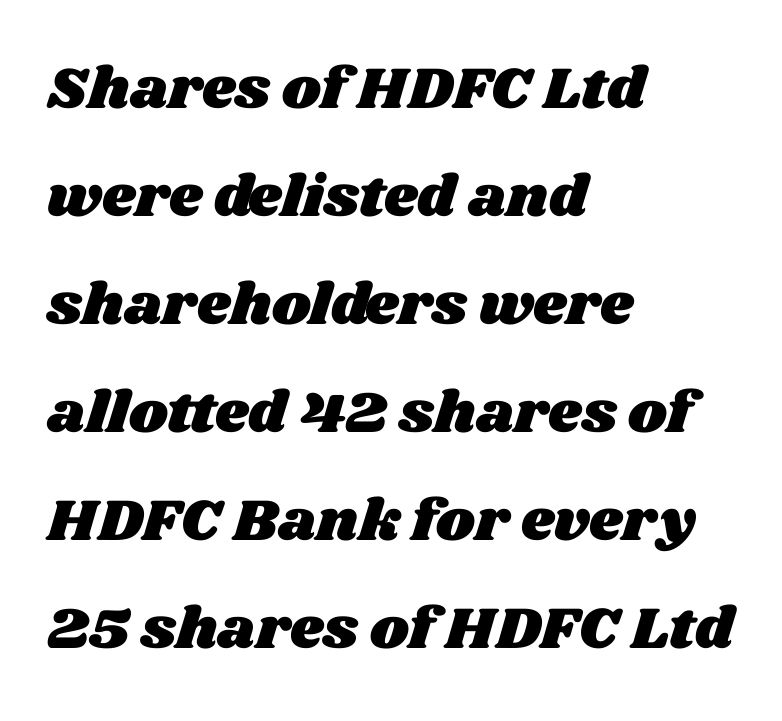
{"width": "wide", "stroke_contrast": "medium", "x_height": "large", "monospaced": "no", "underline": "no", "align": "left", "line_spacing_ratio": 1.83, "letter_spacing": "normal", "letter_spacing_em": 0.0, "glyph_px": 59}
